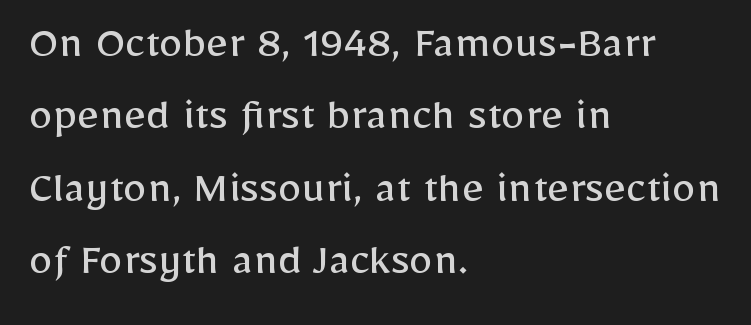
{"serif": "no", "italic": "no", "bold": "no", "weight": "regular", "width": "normal", "stroke_contrast": "low", "x_height": "medium", "monospaced": "no", "underline": "no", "align": "left", "line_spacing": "normal", "line_spacing_ratio": 1.51, "letter_spacing": "normal", "letter_spacing_em": 0.0, "glyph_px": 48}
